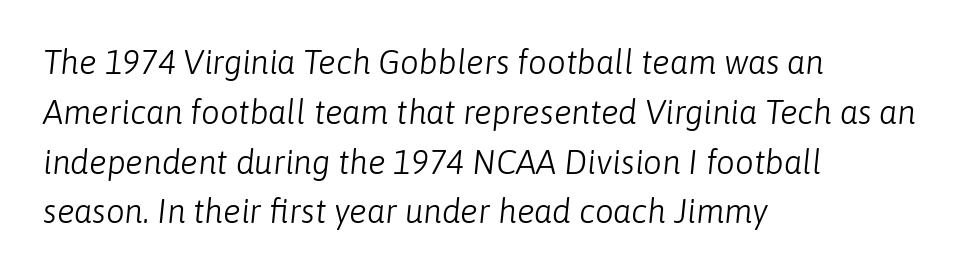
Q: Is the text bold? A: No.
Q: Is the text italic (slanted)? A: Yes, it leans right by about 6 degrees.
Q: Is the text underlined? A: No.
Q: How is the paragraph aligned? A: Left-aligned.
Q: Is the spacing between letters normal or unusually wide? A: Normal.
Q: Is the spacing between lines tight, normal or loose? A: Normal.
Q: Width (condensed, normal, or wide)? A: Normal.
Q: Stroke contrast? A: Low.
Q: x-height? A: Medium.
Q: Monospaced? A: No.
